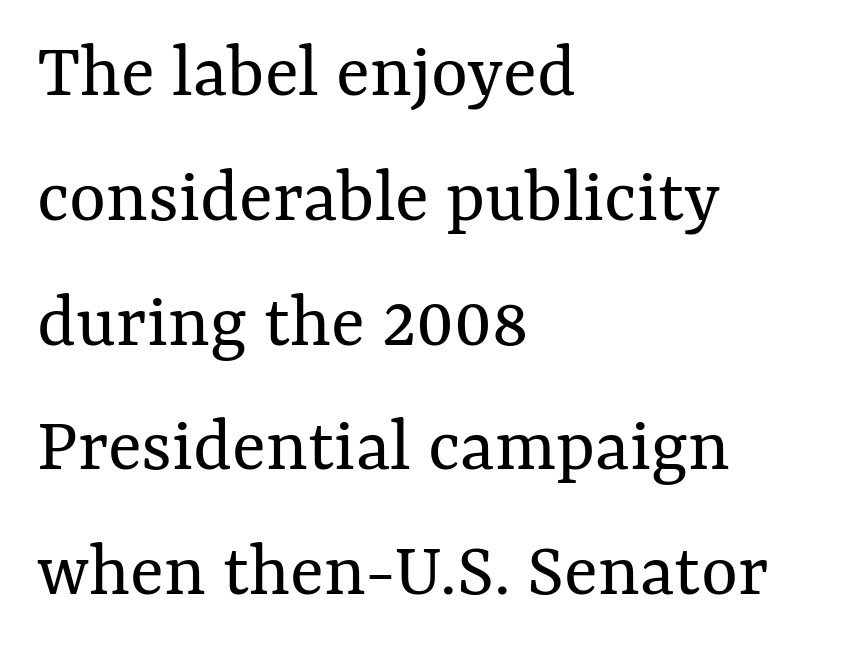
Underline: absent. These lines are rendered in a variable-pitch font. The setting favours the left margin, as ordinary paragraphs usually do. The typeface has the unassuming heft of standard copy or less. Summary of vertical rhythm: regular, with standard interline spacing. Short note: letters normally spaced.
